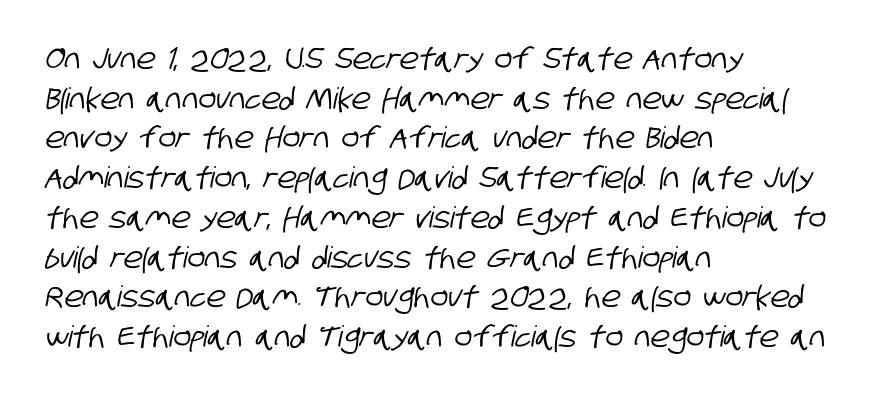
The image shows 29 px condensed sans-serif type; set left-aligned, normal line spacing (1.37x), normal letter spacing, not underlined; low stroke contrast and a large x-height.
